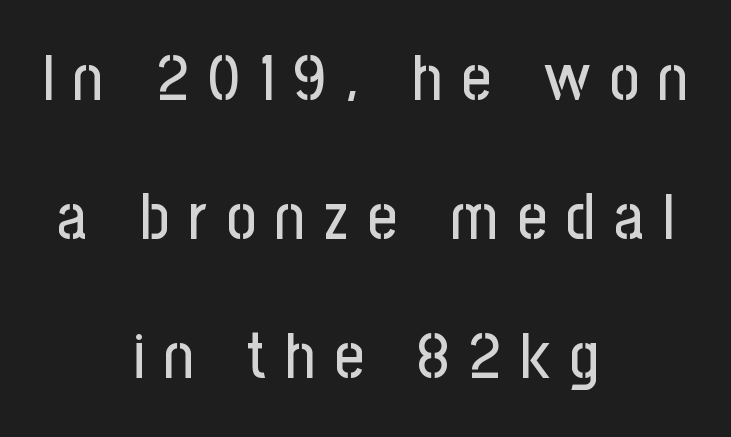
The letters are spread apart with noticeably loose tracking. Alignment: centered. A typesetter would mark this as roman, not italic. Check the space under the baseline: it is left empty. This sample has the flowing, uneven cadence of proportional lettering.
